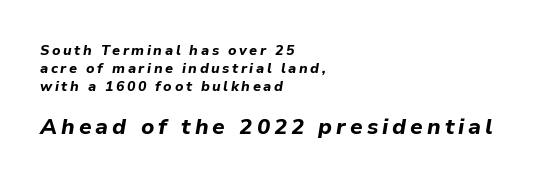
The designer left line spacing at the default. Anything drawn beneath the words? Only blank space. These lines are set flush left with a ragged right edge. The sample has been set heavy, in full bold. Designer's note — italics engaged.
